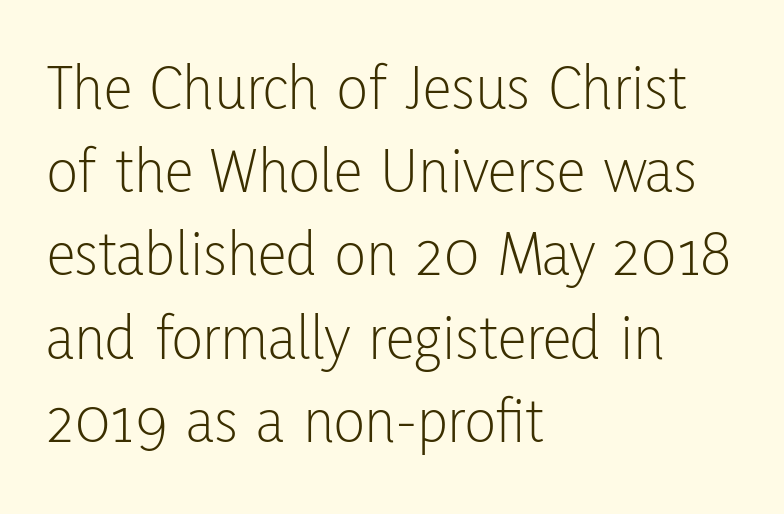
The image shows 65 px light, condensed sans-serif type, upright; set left-aligned, normal line spacing (1.28x), normal letter spacing, not underlined; low stroke contrast and a medium x-height.
